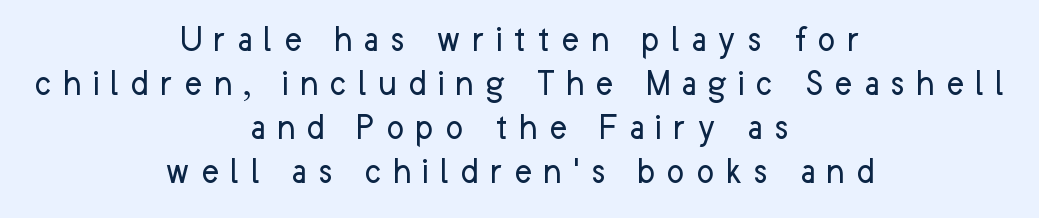
{"serif": "no", "italic": "no", "bold": "no", "weight": "regular", "width": "normal", "stroke_contrast": "low", "x_height": "medium", "monospaced": "no", "underline": "no", "align": "center", "line_spacing_ratio": 1.16, "letter_spacing": "wide", "letter_spacing_em": 0.29, "glyph_px": 38}
